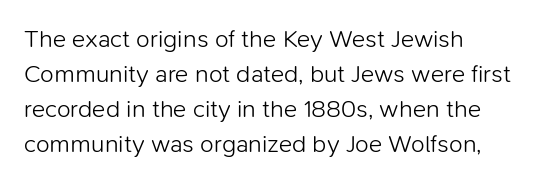
{"italic": "no", "bold": "no", "underline": "no", "line_spacing": "normal", "line_spacing_ratio": 1.4, "letter_spacing": "normal", "letter_spacing_em": 0.0, "glyph_px": 25}
